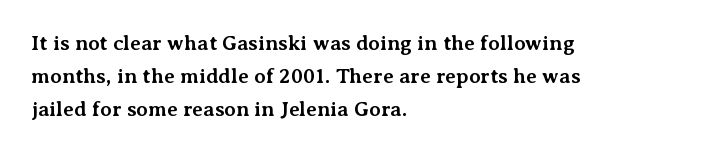
{"italic": "no", "bold": "yes", "underline": "no", "align": "left", "line_spacing": "normal", "line_spacing_ratio": 1.56, "letter_spacing": "normal", "letter_spacing_em": 0.0, "glyph_px": 21}
